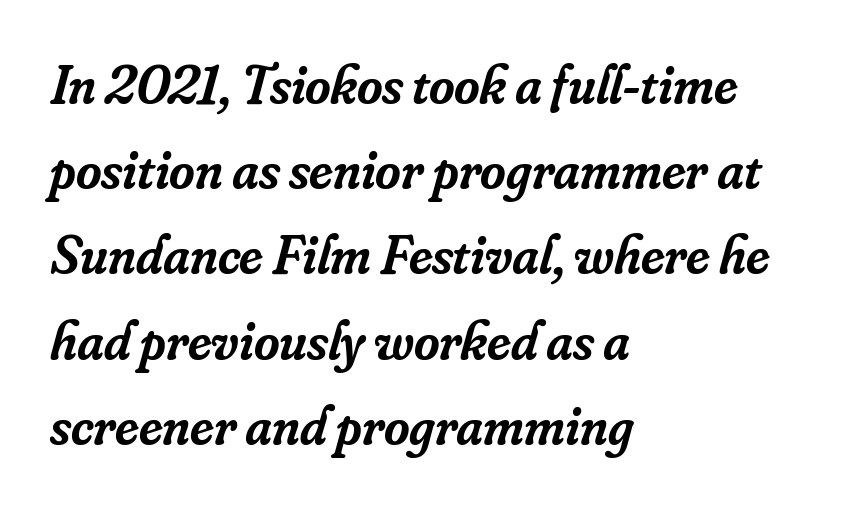
Proportional: the letters do not fall into vertical columns. Type style note: has serifs. The rendering uses a moderate line-height, typical for paragraphs. The string is rendered with underlining switched off.
